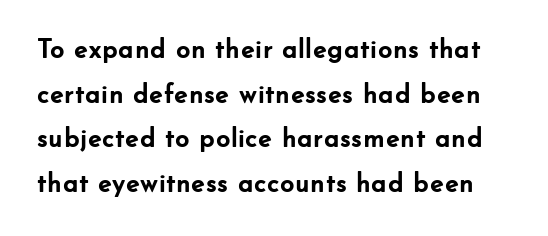
The image shows 28 px semibold sans-serif type, upright; set normal line spacing (1.59x), normal letter spacing, not underlined; low stroke contrast and a small x-height.
